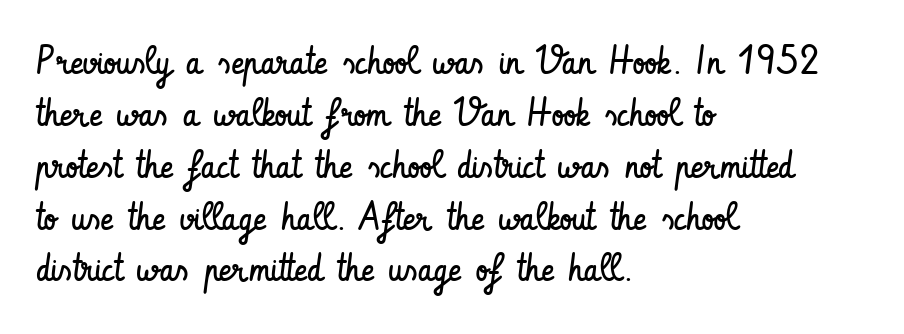
The image shows 39 px regular-weight, condensed sans-serif type, upright; set left-aligned, normal line spacing (1.33x), normal letter spacing, not underlined; low stroke contrast and a small x-height.
